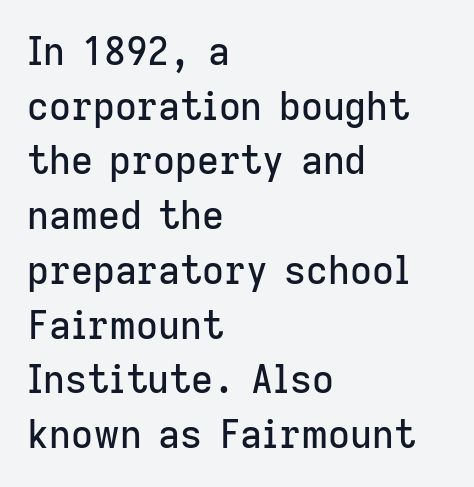
Q: Is the text italic (slanted)? A: No, it is upright.
Q: Is the typeface a serif or a sans-serif typeface? A: Sans-serif.
Q: Is the text underlined? A: No.
Q: How is the paragraph aligned? A: Left-aligned.
Q: Is the spacing between letters normal or unusually wide? A: Normal.
Q: Is the spacing between lines tight, normal or loose? A: Normal.
Q: Width (condensed, normal, or wide)? A: Normal.
Q: Stroke contrast? A: Low.
Q: x-height? A: Medium.
Q: Monospaced? A: No.
